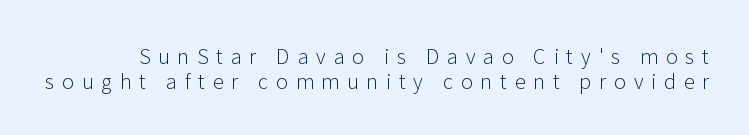
{"italic": "no", "bold": "no", "underline": "no", "line_spacing_ratio": 1.23, "letter_spacing": "wide", "letter_spacing_em": 0.39, "glyph_px": 20}
